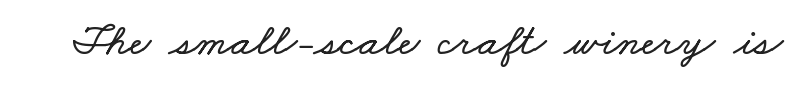
{"width": "wide", "stroke_contrast": "low", "x_height": "small", "monospaced": "no", "underline": "no", "letter_spacing": "normal", "letter_spacing_em": 0.0, "glyph_px": 46}
